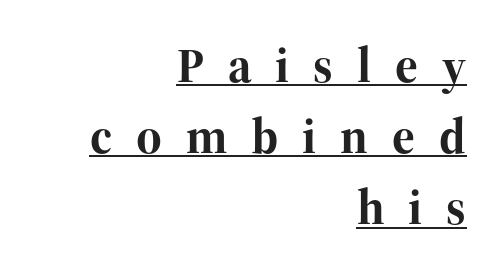
A continuous stroke trails under the words, as in a hyperlink. The designer left line spacing at the default. Designer's note — italics off, roman on. Proportional: the letters do not fall into vertical columns.
